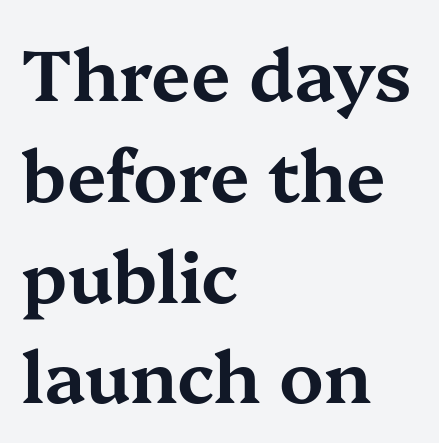
One-word summary of the alignment: left. A clean baseline with only descenders dipping below it. Font category for this specimen: serif. The space between consecutive lines is moderate.
